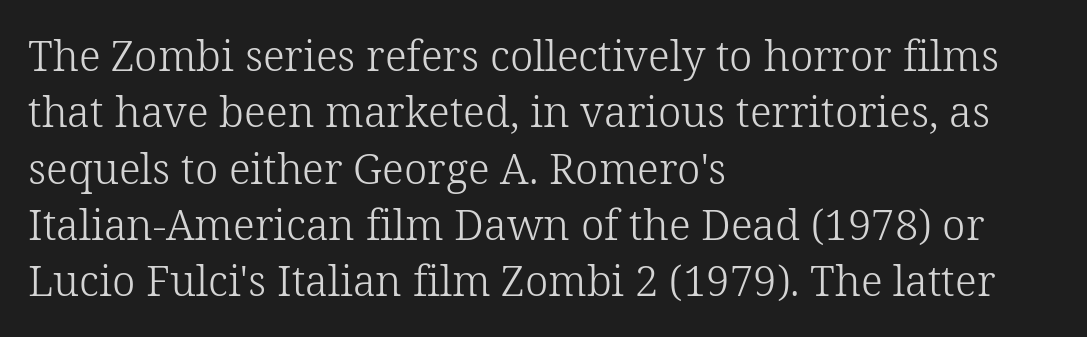
{"serif": "yes", "italic": "no", "bold": "no", "weight": "light", "width": "normal", "stroke_contrast": "low", "x_height": "medium", "monospaced": "no", "underline": "no", "align": "left", "line_spacing": "normal", "line_spacing_ratio": 1.34, "letter_spacing": "normal", "letter_spacing_em": 0.0, "glyph_px": 42}
